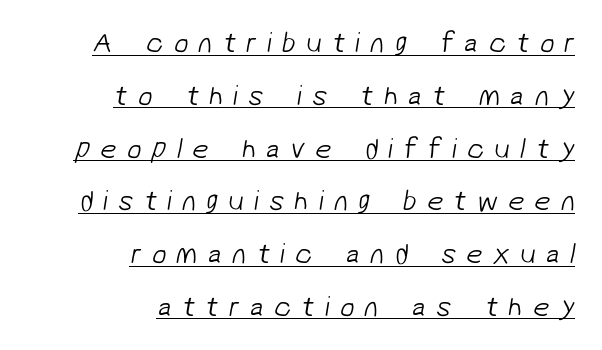
Underlining? Definitely there. The face used here is proportionally spaced, like ordinary book or web type. Unlike a traditional serif, this face leaves its strokes unadorned. Letters have the restrained weight of plain body copy at most. The typesetter chose a ragged-left arrangement here.
